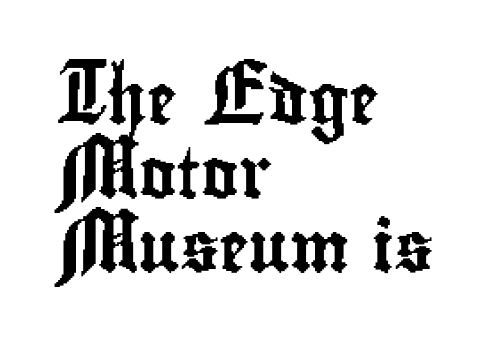
Q: Is the text italic (slanted)? A: No, it is upright.
Q: Is the typeface a serif or a sans-serif typeface? A: Sans-serif.
Q: Is the text underlined? A: No.
Q: How is the paragraph aligned? A: Left-aligned.
Q: Is the spacing between letters normal or unusually wide? A: Normal.
Q: Is the spacing between lines tight, normal or loose? A: Normal.
Q: Width (condensed, normal, or wide)? A: Condensed.
Q: Stroke contrast? A: Low.
Q: x-height? A: Small.
Q: Monospaced? A: No.
